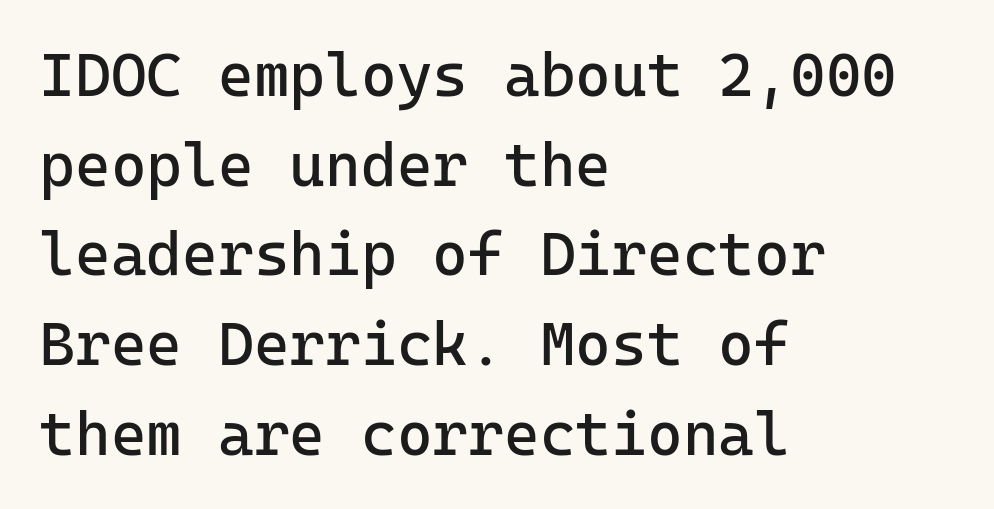
Q: Is the text bold? A: No.
Q: Is the text italic (slanted)? A: No, it is upright.
Q: Is the typeface a serif or a sans-serif typeface? A: Sans-serif.
Q: Is the text underlined? A: No.
Q: How is the paragraph aligned? A: Left-aligned.
Q: Is the spacing between letters normal or unusually wide? A: Normal.
Q: Is the spacing between lines tight, normal or loose? A: Normal.
Q: Width (condensed, normal, or wide)? A: Normal.
Q: Stroke contrast? A: Low.
Q: x-height? A: Medium.
